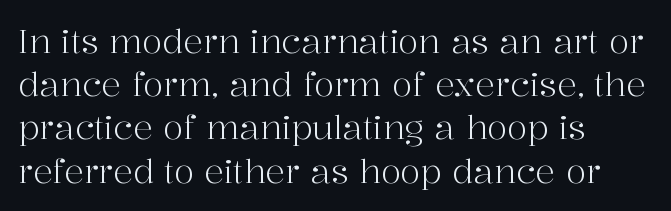
The typeface chosen for these lines features serifs. If you measured baseline to baseline, you'd find a middling distance. Left-aligned paragraph, ragged on the right. Honestly, there is no underline to notice here at all. This is the regular roman posture of the typeface. Note the varied advance widths — an 'i' is clearly narrower than an 'm'.
